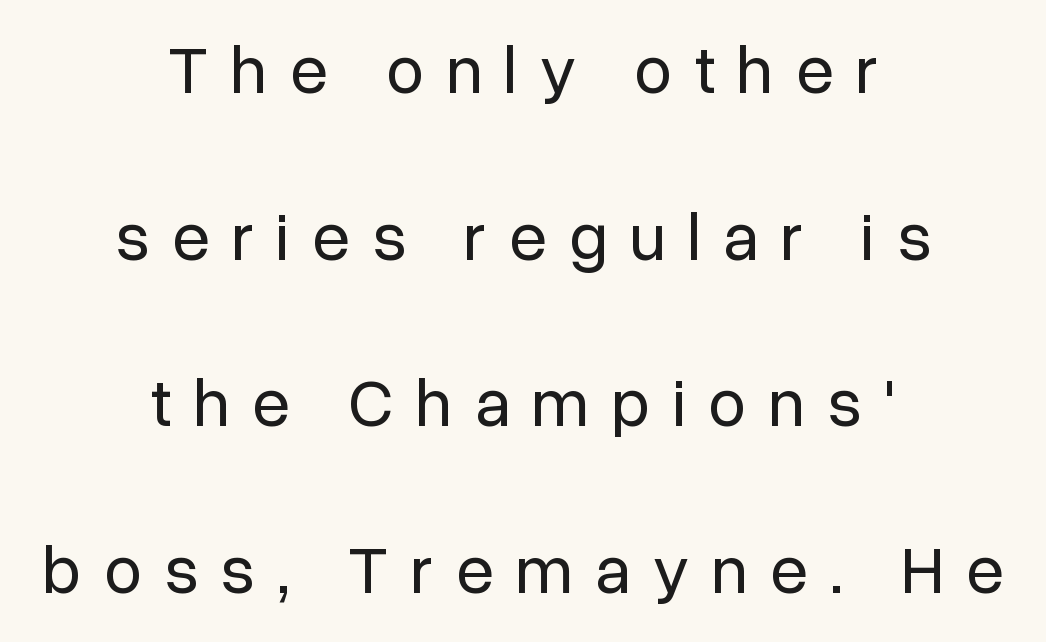
The image shows 68 px regular-weight sans-serif type, upright; set centered, loose line spacing (2.45x), unusually wide letter spacing (+0.33 em), not underlined; low stroke contrast and a medium x-height.
